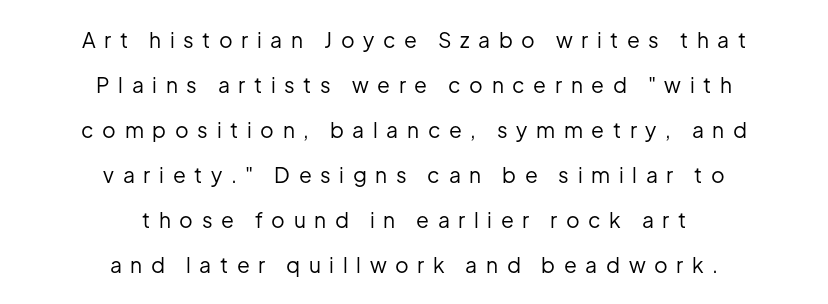
Horizontal alignment here is central, giving a formal, balanced look. The string is rendered with underlining switched off. Vertically, the passage feels expansive, rows floating well apart. This is roman type, the default non-slanted kind. A quiet, ordinary-to-light weight characterises the typeface.
